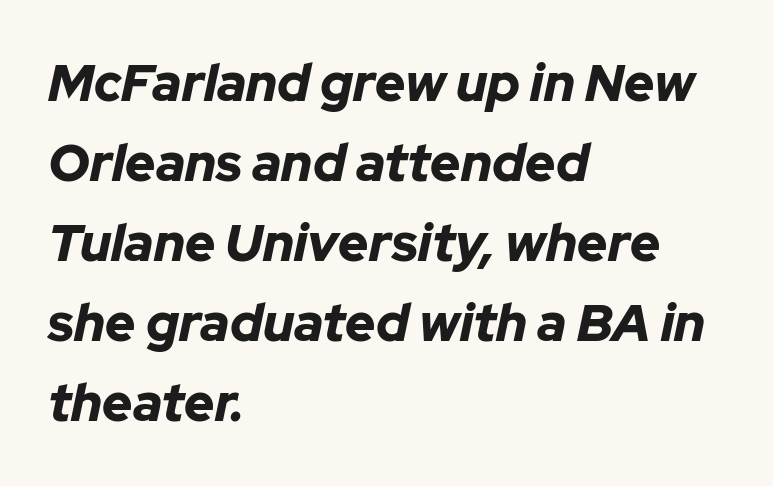
On the weight axis this lands at bold, roughly 700. A typesetter would call this proportional, since set widths differ per character. The letters sit at their default tracking, neither squeezed nor spread. The strip under each line holds only bare page. What's the leading like? Ordinary, nothing unusual.
